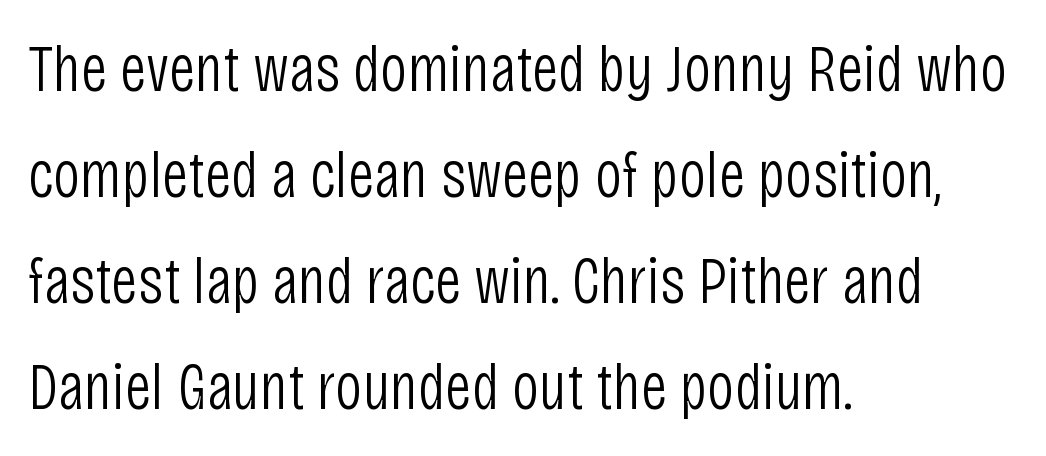
The image shows 67 px light, condensed sans-serif type, upright; set left-aligned, normal line spacing (1.58x), normal letter spacing, not underlined; low stroke contrast and a large x-height.
